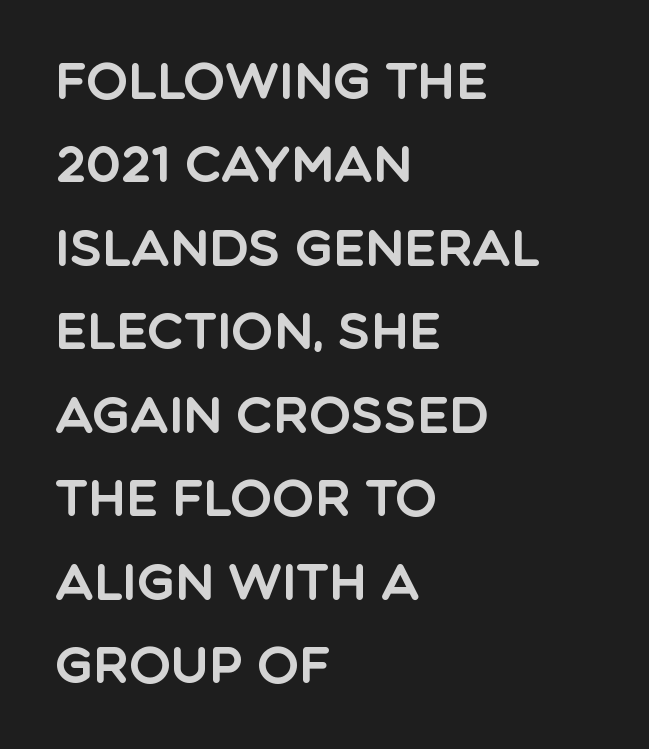
Characters remain perfectly vertical along every line. Line spacing here is normal. In terms of letterspacing, this is plain default setting. Descenders are the only things crossing below the line. Font category for this specimen: sans-serif. The ragged edge is on the right, which tells us the setting is flush left.
